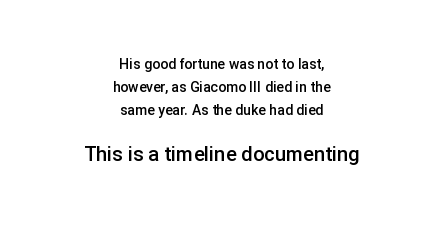
Descenders hang freely into open space. A bit beefed up — I'd call it semibold rather than bold. Look at the glyph heights: the lower group is clearly the bigger setting. No extra tracking has been applied to these lines. A centered setting, common on invitations and titles, is used for this passage. Posture: upright roman.
